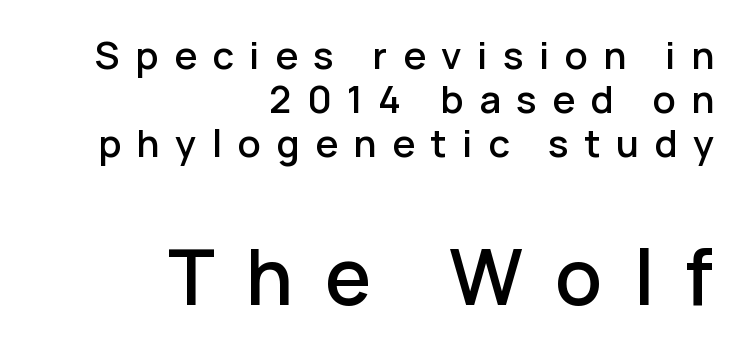
{"serif": "no", "italic": "no", "width": "normal", "stroke_contrast": "low", "x_height": "medium", "monospaced": "no", "underline": "no", "align": "right", "line_spacing_ratio": 1.16, "letter_spacing": "wide", "letter_spacing_em": 0.41, "larger_block": "second", "size_ratio": 2.03, "glyph_px": 77}
